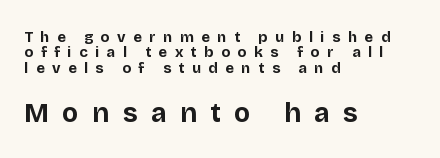
{"italic": "no", "bold": "yes", "underline": "no", "align": "left", "line_spacing": "tight", "line_spacing_ratio": 1.02, "letter_spacing": "wide", "letter_spacing_em": 0.5, "larger_block": "second", "size_ratio": 1.8, "glyph_px": 27}
